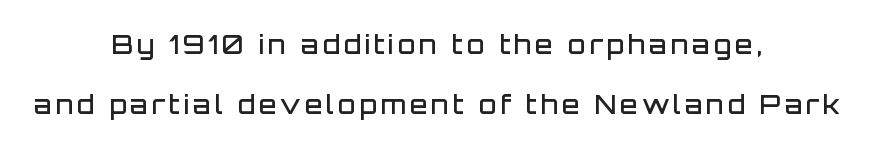
The image shows 26 px text type, upright; set centered, loose line spacing (2.32x), not underlined.
